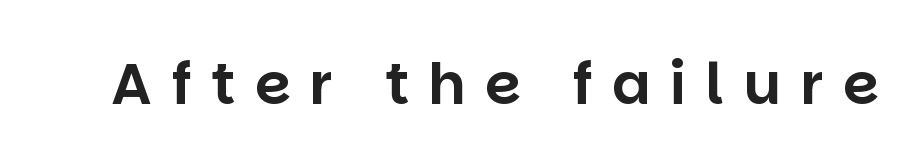
Q: Is the text italic (slanted)? A: No, it is upright.
Q: Is the typeface a serif or a sans-serif typeface? A: Sans-serif.
Q: Is the text underlined? A: No.
Q: Is the spacing between letters normal or unusually wide? A: Unusually wide.
Q: Width (condensed, normal, or wide)? A: Normal.
Q: Stroke contrast? A: Low.
Q: x-height? A: Large.
Q: Monospaced? A: No.
